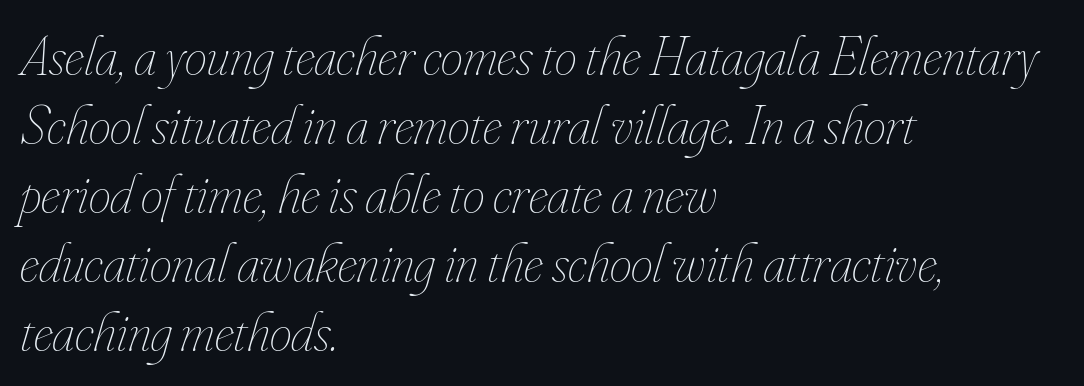
The image shows 56 px thin, condensed type, italic (leaning right); set left-aligned, line spacing 1.23x, normal letter spacing, not underlined; low stroke contrast and a small x-height.
